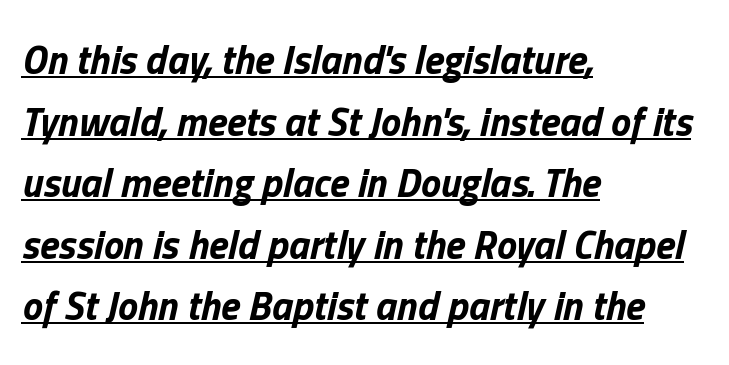
These lines were composed using italics. Notice how the passage keeps a crisp vertical edge on the left only. Stroke thickness is high; the sample reads as a true bold. Think of a printed novel: that variable character pitch is what you see here.
